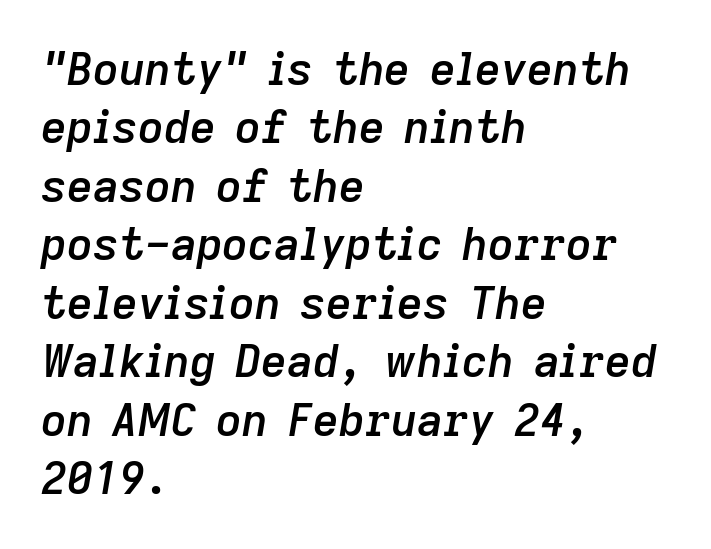
Q: Is the text bold? A: Semi-bold.
Q: Is the text italic (slanted)? A: Yes, it leans right by about 9 degrees.
Q: Is the text underlined? A: No.
Q: How is the paragraph aligned? A: Left-aligned.
Q: Is the spacing between letters normal or unusually wide? A: Normal.
Q: Is the spacing between lines tight, normal or loose? A: Normal.
Q: Width (condensed, normal, or wide)? A: Normal.
Q: Stroke contrast? A: Low.
Q: x-height? A: Medium.
Q: Monospaced? A: No.
